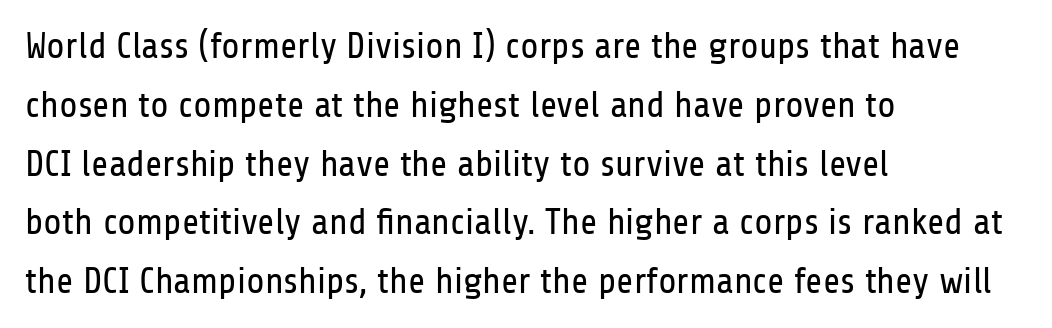
The image shows 37 px regular-weight, condensed sans-serif type, upright; set left-aligned, normal line spacing (1.59x), normal letter spacing, not underlined; low stroke contrast and a medium x-height.
